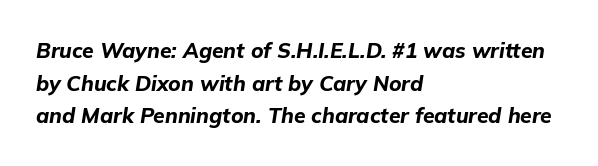
Q: Is the text bold? A: Yes.
Q: Is the text italic (slanted)? A: Yes, it leans right by about 9 degrees.
Q: Is the text underlined? A: No.
Q: How is the paragraph aligned? A: Left-aligned.
Q: Is the spacing between letters normal or unusually wide? A: Normal.
Q: Is the spacing between lines tight, normal or loose? A: Normal.
